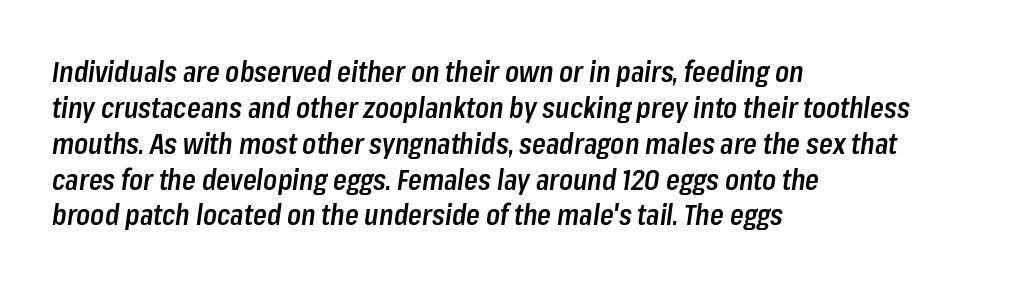
The image shows 28 px semibold, condensed type, italic (leaning right); set left-aligned, normal line spacing (1.28x), normal letter spacing, not underlined; low stroke contrast and a medium x-height.
